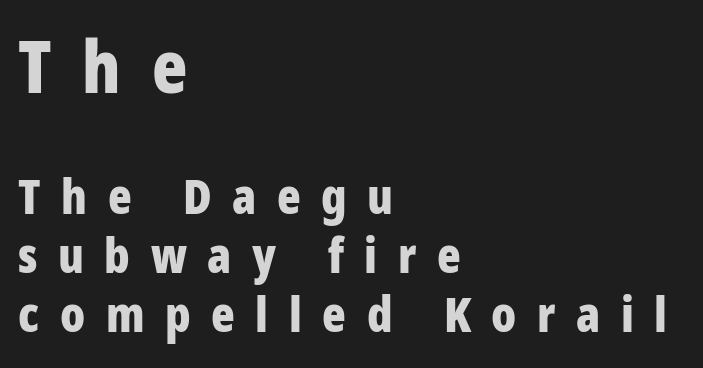
What stands out about the letter spacing? Its width — letters are far apart. Examine the stroke ends and you'll find no serifs. Unmarked baselines from the first word to the last. The axis of the letterforms is exactly vertical.
